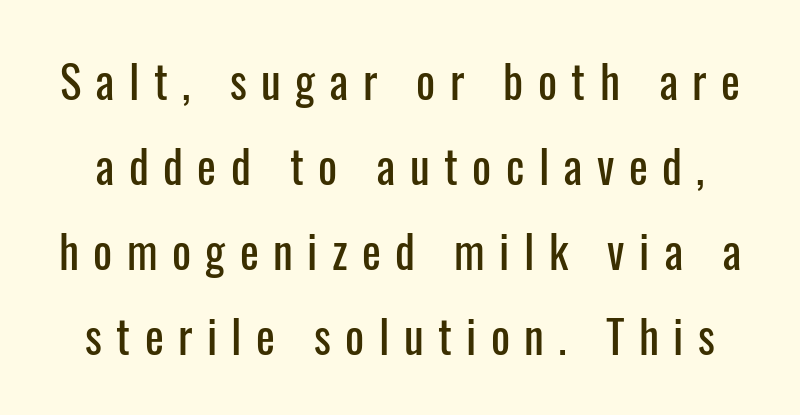
The image shows 45 px condensed sans-serif type, upright; set line spacing 1.89x, unusually wide letter spacing (+0.32 em), not underlined; low stroke contrast and a medium x-height.
